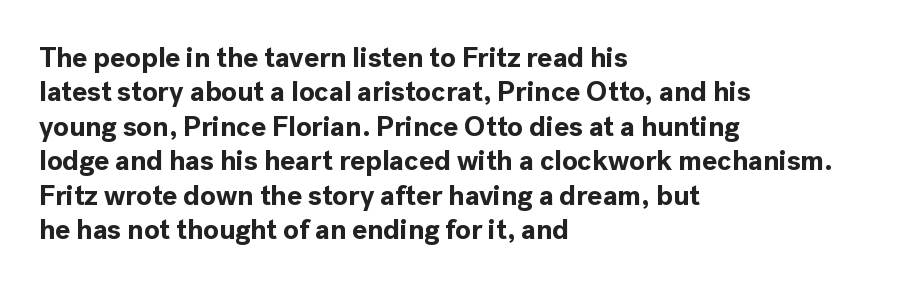
The image shows 28 px bold sans-serif type, upright; set left-aligned, line spacing 1.23x, normal letter spacing, not underlined; a medium x-height.
